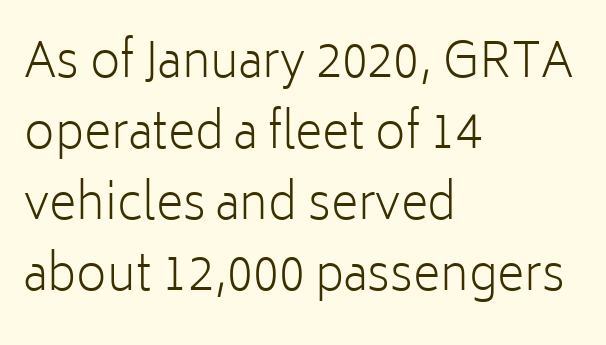
The image shows 47 px light sans-serif type, upright; set left-aligned, normal line spacing (1.51x), normal letter spacing, not underlined; low stroke contrast and a medium x-height.
